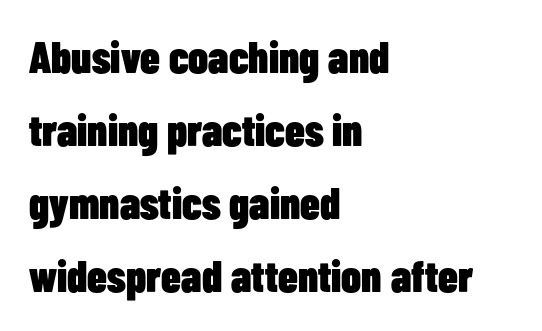
The image shows 44 px heavy, condensed sans-serif type, upright; set left-aligned, normal line spacing (1.66x), normal letter spacing, not underlined; low stroke contrast and a medium x-height.
